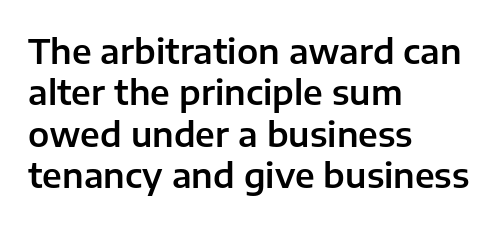
The letters stand upright; this is a roman face. What kind of face is this? One without serifs — a sans. These lines are rendered in a variable-pitch font. The strip under each line holds only bare page. Is the letter spacing exaggerated? No — it looks like the ordinary default.
